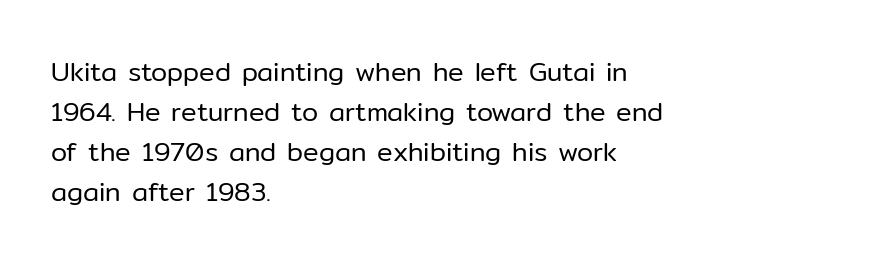
Q: Is the text bold? A: No.
Q: Is the text italic (slanted)? A: No, it is upright.
Q: Is the text underlined? A: No.
Q: How is the paragraph aligned? A: Left-aligned.
Q: Is the spacing between letters normal or unusually wide? A: Normal.
Q: Is the spacing between lines tight, normal or loose? A: Normal.
